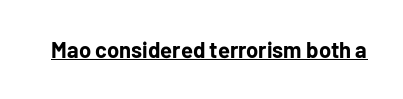
The face used here is rendered with its standard letterfit. These lines were composed using upright roman letters. Strokes here are thick enough to call this a true bold. Is there an underline? Yes — a line sits under the letters.
